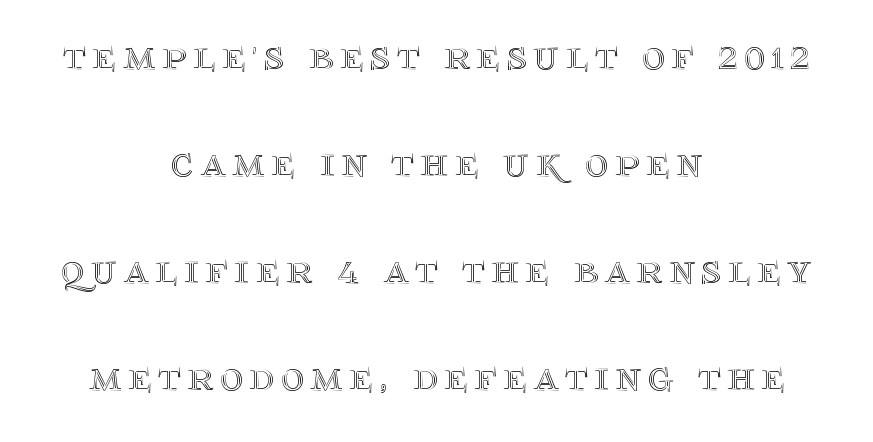
The image shows 44 px text type, upright; set centered, loose line spacing (2.43x), not underlined; a large x-height.
